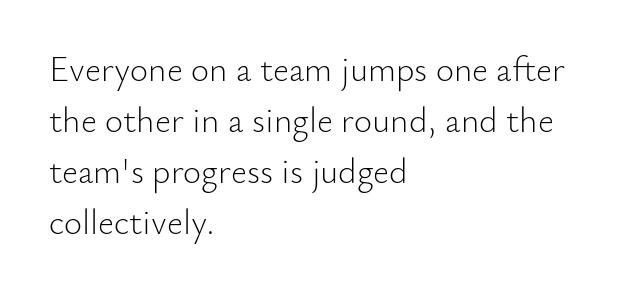
The image shows 35 px light sans-serif type, upright; set left-aligned, normal line spacing (1.46x), normal letter spacing, not underlined; low stroke contrast and a small x-height.
